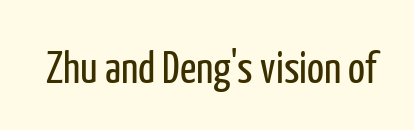
Bold? No — there's no thickening of the strokes. Decoration check: the copy has no underline. Looks like regular typesetting: each glyph gets only the width it needs. Words appear dense and cohesive because spacing is normal. The rendering shows plain stroke endings on the letterforms — a sans-serif design.
